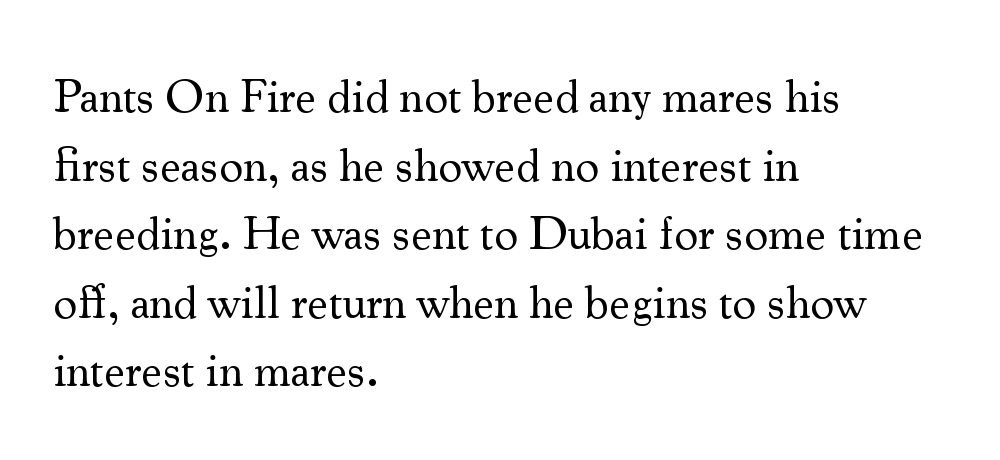
{"serif": "yes", "italic": "no", "bold": "no", "weight": "regular", "width": "normal", "stroke_contrast": "medium", "x_height": "small", "monospaced": "no", "underline": "no", "align": "left", "line_spacing": "normal", "line_spacing_ratio": 1.46, "letter_spacing": "normal", "letter_spacing_em": 0.0, "glyph_px": 47}
